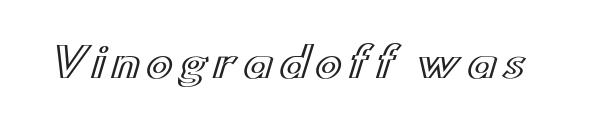
Q: Is the text italic (slanted)? A: Yes.
Q: Is the text underlined? A: No.
Q: Width (condensed, normal, or wide)? A: Wide.
Q: x-height? A: Small.
Q: Monospaced? A: No.
